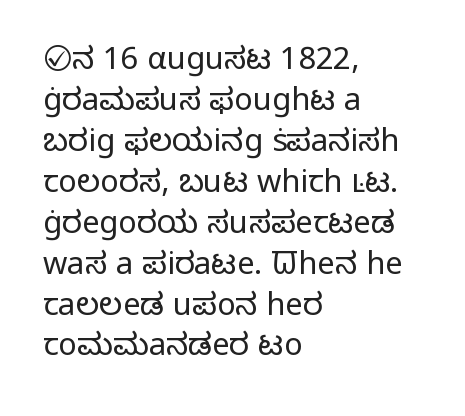
Rows of type keep a routine distance in the vertical direction. The type sits square on the baseline with zero lean. Stroke thickness stays within the range of a standard reading face or lighter. These lines are set flush left with a ragged right edge. Between one letter and the next there's only the usual sliver of space.
